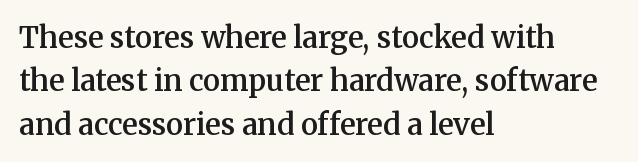
I'd describe the lettering as semibold — firm but not a full bold. Horizontally, the lines are justified to the leading edge only. The foot of each line stays bare and open. The face used here is proportionally spaced, like ordinary book or web type. Upright lettering throughout. The vertical gap from one line to the next is medium.
